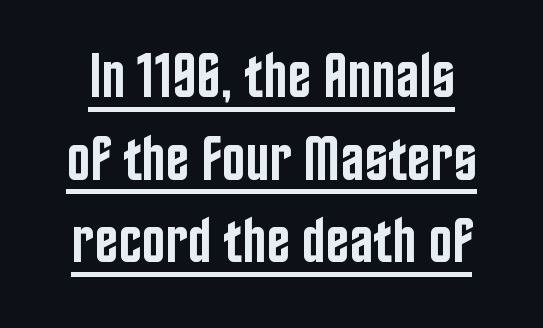
A bit beefed up — I'd call it semibold rather than bold. Notice how the stems are strictly vertical — no italics here. Is the letter spacing exaggerated? No — it looks like the ordinary default. Emphasis is given by a line drawn under the lettering. Unlike a traditional serif, this face leaves its strokes unadorned. Summary of vertical rhythm: regular, with standard interline spacing.
